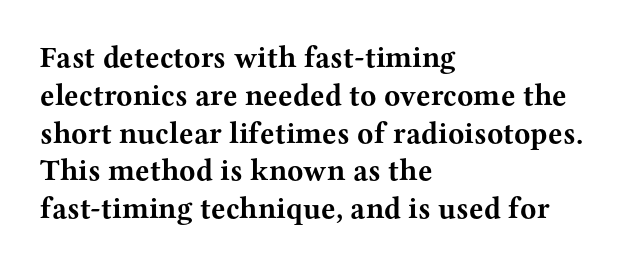
Q: Is the text bold? A: Yes.
Q: Is the text italic (slanted)? A: No, it is upright.
Q: Is the typeface a serif or a sans-serif typeface? A: Serif.
Q: Is the text underlined? A: No.
Q: How is the paragraph aligned? A: Left-aligned.
Q: Is the spacing between letters normal or unusually wide? A: Normal.
Q: Is the spacing between lines tight, normal or loose? A: Normal.
Q: Width (condensed, normal, or wide)? A: Wide.
Q: Stroke contrast? A: Medium.
Q: x-height? A: Medium.
Q: Monospaced? A: No.
